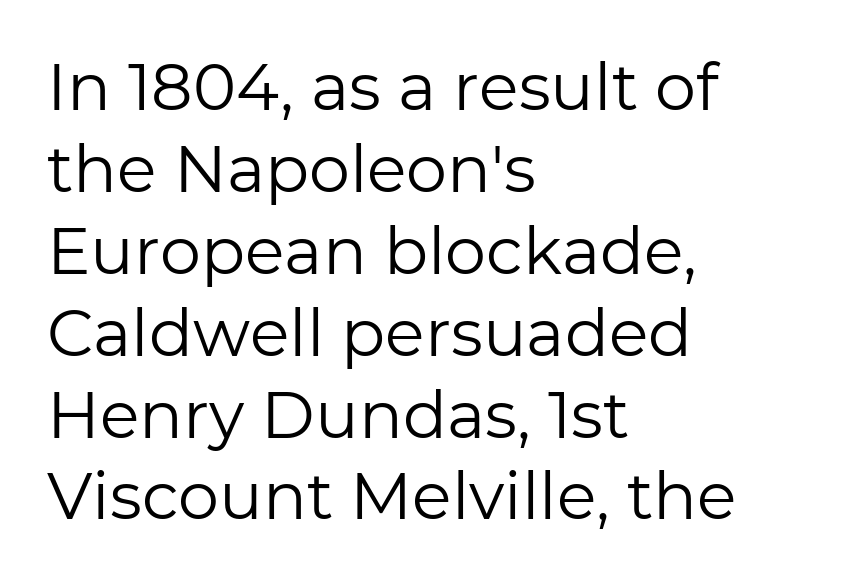
The image shows 65 px regular-weight sans-serif type, upright; set left-aligned, normal line spacing (1.26x), normal letter spacing, not underlined; low stroke contrast and a medium x-height.
